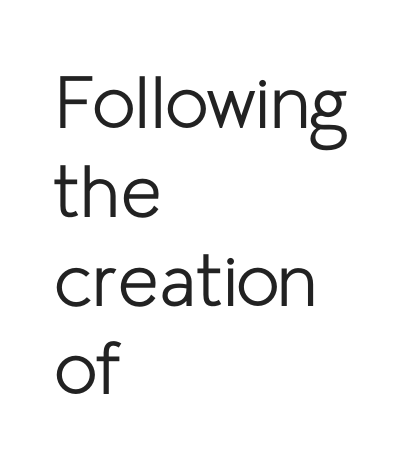
The characters display no serif detailing; their extremities are plain. Posture: straight, roman, zero tilt. The strip under each line holds only bare page. The paragraph has a hard left edge and a soft right edge. These lines are rendered in a variable-pitch font.
